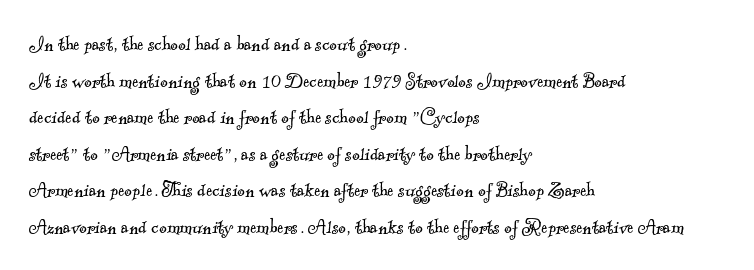
These lines sit exactly where default settings would place them. Teacher's note: observe the even left margin — that is flush-left alignment. Unmarked baselines from the first word to the last. The horizontal fit of the characters is conventional and even. Summary of weight: not heavy and not bold.
